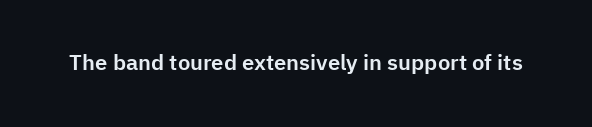
{"italic": "no", "underline": "no", "letter_spacing": "normal", "letter_spacing_em": 0.0, "glyph_px": 22}
